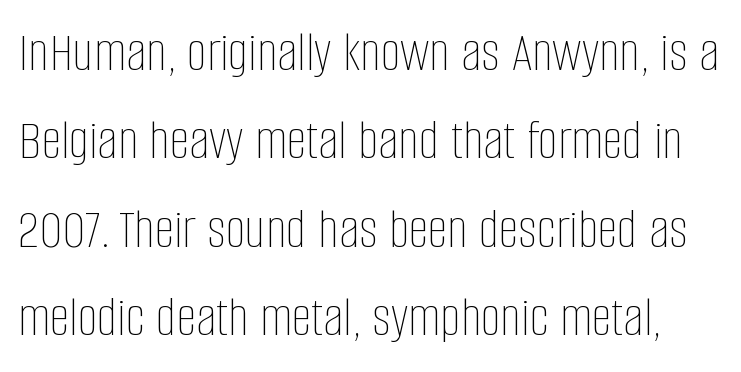
The image shows 57 px thin, condensed type, upright; set normal line spacing (1.55x), normal letter spacing, not underlined; low stroke contrast and a large x-height.
